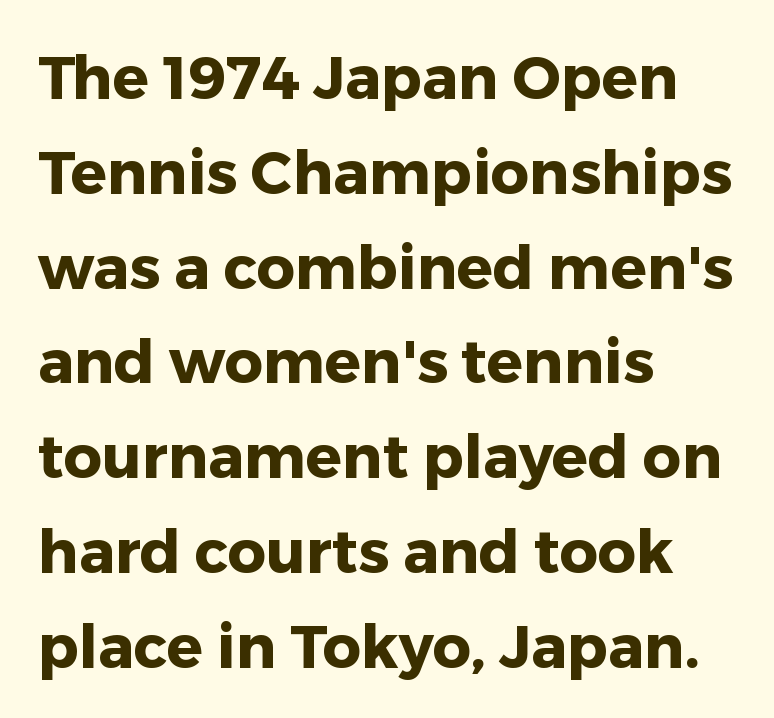
Q: Is the text bold? A: Yes.
Q: Is the text italic (slanted)? A: No, it is upright.
Q: Is the typeface a serif or a sans-serif typeface? A: Sans-serif.
Q: Is the text underlined? A: No.
Q: How is the paragraph aligned? A: Left-aligned.
Q: Is the spacing between letters normal or unusually wide? A: Normal.
Q: Is the spacing between lines tight, normal or loose? A: Normal.
Q: Width (condensed, normal, or wide)? A: Normal.
Q: Stroke contrast? A: Low.
Q: x-height? A: Medium.
Q: Monospaced? A: No.
